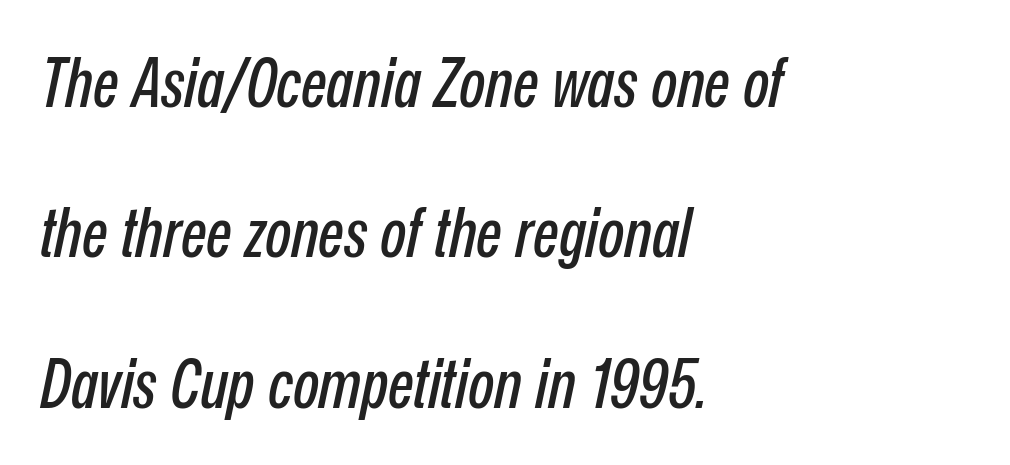
The image shows 68 px condensed type, italic (leaning right); set left-aligned, loose line spacing (2.21x), normal letter spacing, not underlined; low stroke contrast and a medium x-height.
